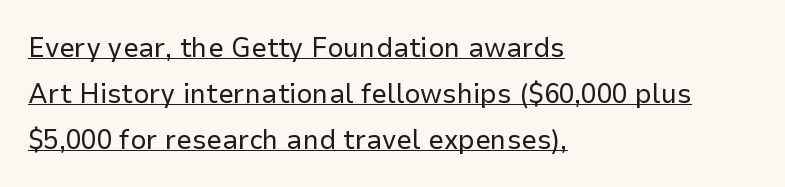
The image shows 28 px regular-weight sans-serif type, upright; set left-aligned, normal line spacing (1.64x), normal letter spacing, underlined; low stroke contrast and a medium x-height.
